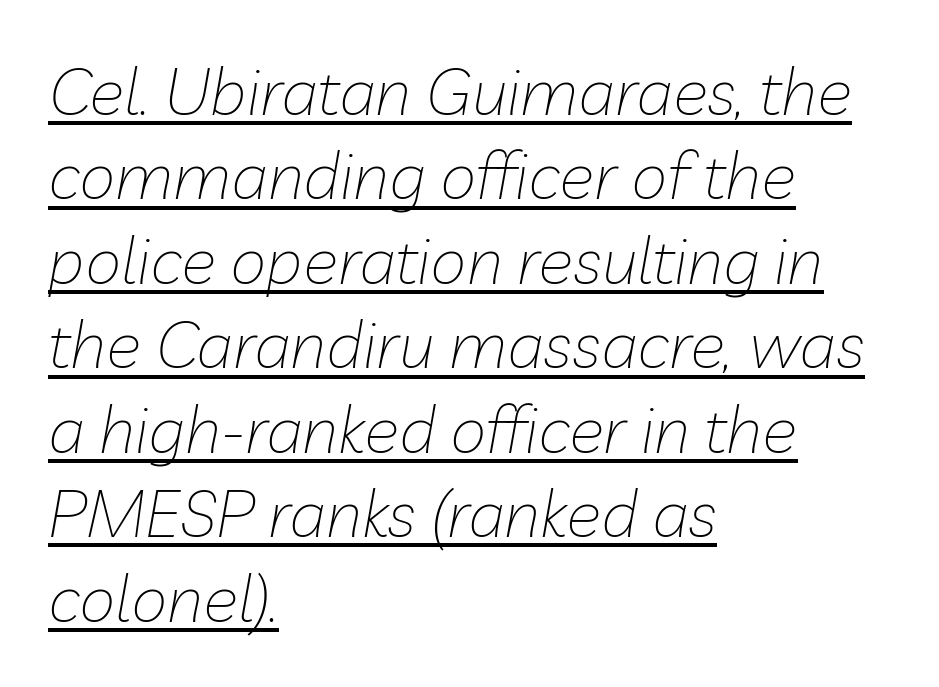
Q: Is the text bold? A: No.
Q: Is the text italic (slanted)? A: Yes, it leans right by about 10 degrees.
Q: Is the text underlined? A: Yes.
Q: How is the paragraph aligned? A: Left-aligned.
Q: Is the spacing between letters normal or unusually wide? A: Normal.
Q: Is the spacing between lines tight, normal or loose? A: Normal.
Q: Width (condensed, normal, or wide)? A: Normal.
Q: Stroke contrast? A: Low.
Q: x-height? A: Medium.
Q: Monospaced? A: No.
